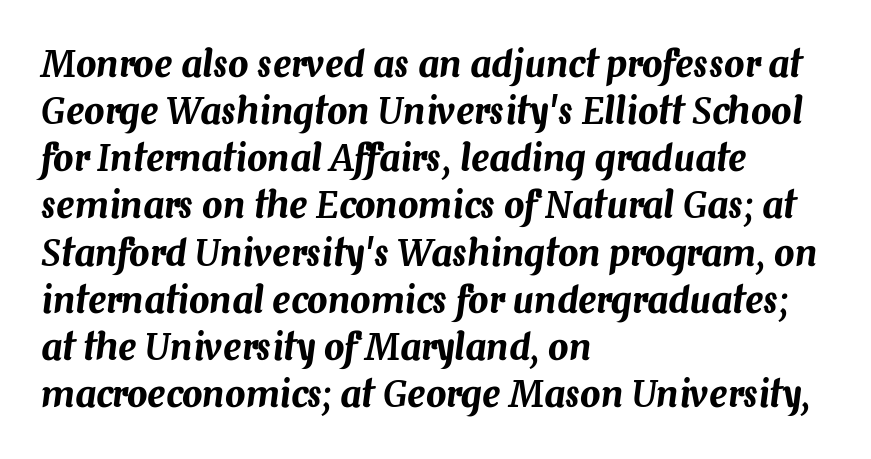
Q: Is the text italic (slanted)? A: Yes, it leans right by about 7 degrees.
Q: Is the text underlined? A: No.
Q: How is the paragraph aligned? A: Left-aligned.
Q: Is the spacing between letters normal or unusually wide? A: Normal.
Q: Is the spacing between lines tight, normal or loose? A: Normal.
Q: Width (condensed, normal, or wide)? A: Normal.
Q: Stroke contrast? A: Medium.
Q: x-height? A: Medium.
Q: Monospaced? A: No.
